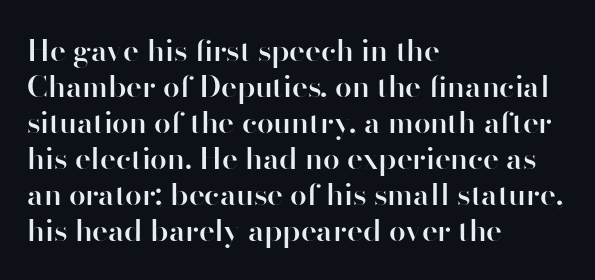
The image shows 30 px semibold sans-serif type, upright; set left-aligned, line spacing 1.2x, normal letter spacing, not underlined; high stroke contrast and a small x-height.
